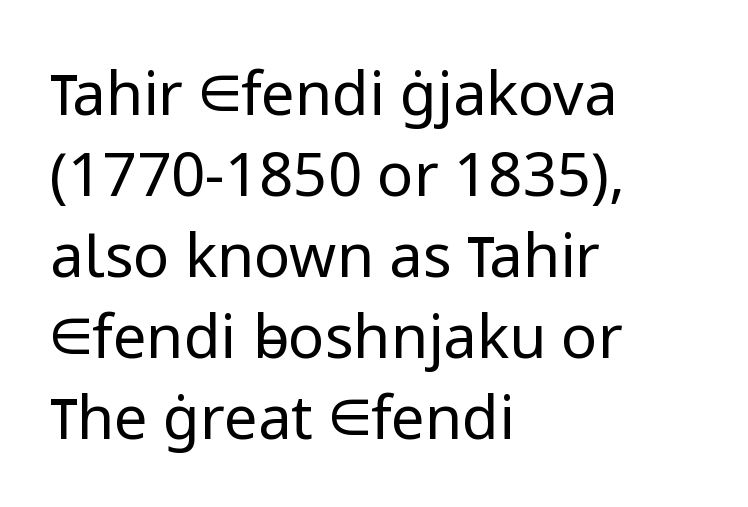
Each letter's strokes conclude bluntly, with no projecting serifs. Think standard paragraph weight, or any step lighter than that. Nobody drew a line under any word here. Standard letterfit; no display-style spreading of the glyphs. The rendering anchors every line to the left-hand side. This sample uses an upright cut, with every glyph sitting square on the baseline.
